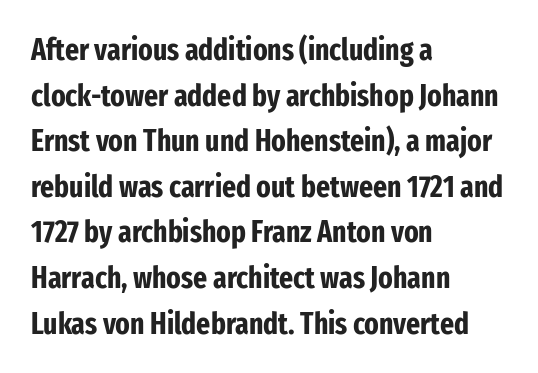
If you drew a ruler down the left edge, every line would touch it. It's the straight-up-and-down kind of type. Its strokes are broad and dark, the hallmark of bold type. Descender tails drop into unmarked territory. Think of a printed novel: that variable character pitch is what you see here. Interline gaps are of average width in this sample.
